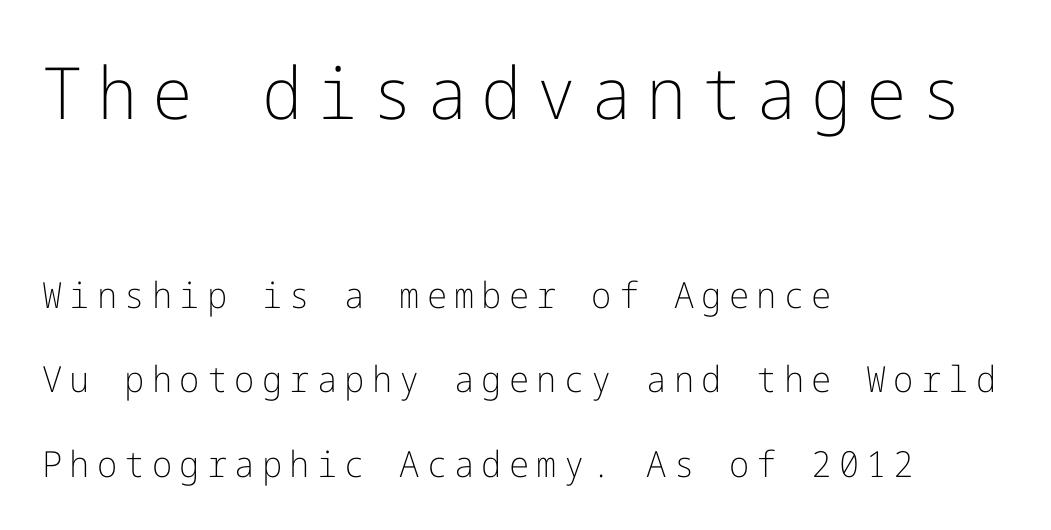
Q: Is the text bold? A: No.
Q: Is the text italic (slanted)? A: No, it is upright.
Q: Is the typeface a serif or a sans-serif typeface? A: Sans-serif.
Q: Is the text underlined? A: No.
Q: How is the paragraph aligned? A: Left-aligned.
Q: Is the spacing between letters normal or unusually wide? A: Unusually wide.
Q: Is the spacing between lines tight, normal or loose? A: Loose.
Q: Which block of text is set in a larger size, the first (top) or the second (bottom)? A: The first (top) one.
Q: Width (condensed, normal, or wide)? A: Normal.
Q: Stroke contrast? A: Low.
Q: x-height? A: Medium.
